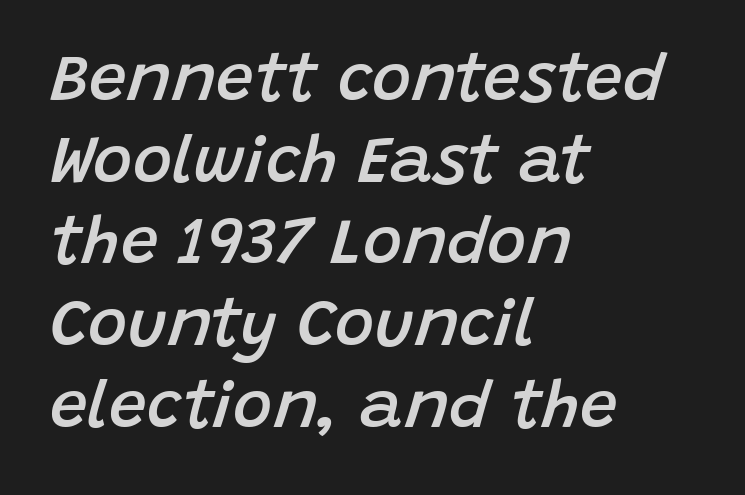
Posture: slanted. A bare baseline throughout the passage. Words appear dense and cohesive because spacing is normal. Do the characters align in a grid? No, the font is proportional.
